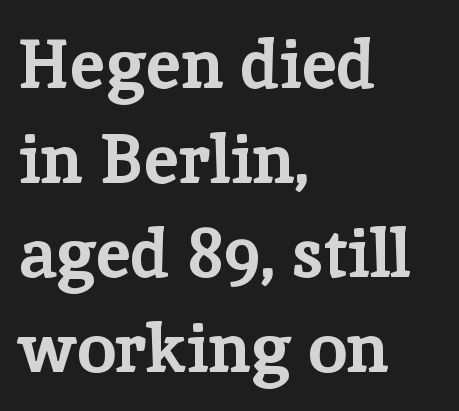
Honestly, the letter spacing is just normal — you wouldn't notice it. This is heavy type, rendered in bold. The passage shown stacks its lines at a standard gap. The font family rendered here belongs to the serif group. Quick note: not italic, upright.
